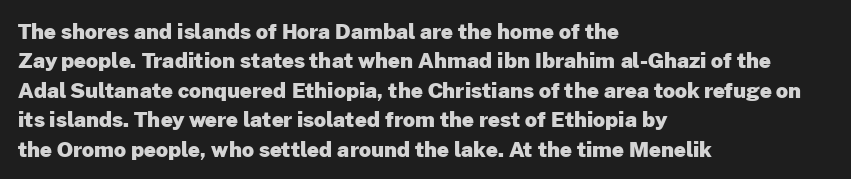
Posture: upright roman. Underlining? Definitely not there. Each line starts at the same left margin while the right side varies. Stroke thickness is high; the sample reads as a true bold. The block of text has a typical density, with ordinary space between rows.
